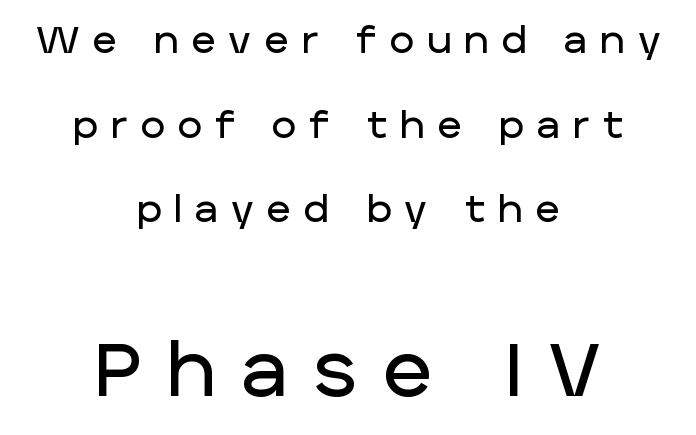
These lines are rendered in a variable-pitch font. This is the regular roman posture of the typeface. If you measured baseline to baseline, you'd find a long distance. Serif or sans? Sans — the stroke terminals are bare. Larger block? The one below; the one above is distinctly smaller. The string is rendered with underlining switched off.
